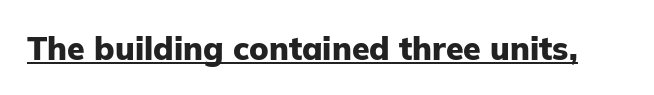
Character widths vary here, with narrow letters taking less room than wide ones. Serif or sans? Sans — the stroke terminals are bare. Each word holds together tightly as a unit, with standard inter-letter gaps. The sample has been set heavy, in full bold. Is there an underline? Yes — a line sits under the letters.
